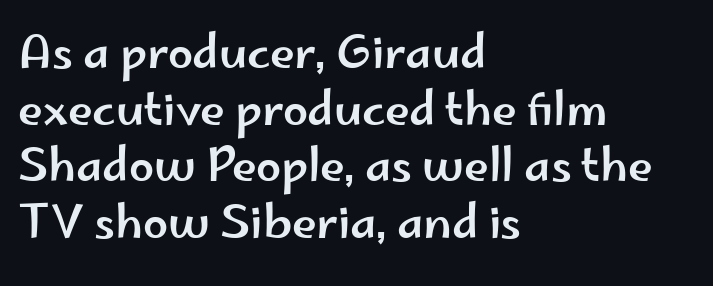
The image shows 45 px wide sans-serif type, upright; set left-aligned, normal line spacing (1.26x), normal letter spacing, not underlined; low stroke contrast and a small x-height.
